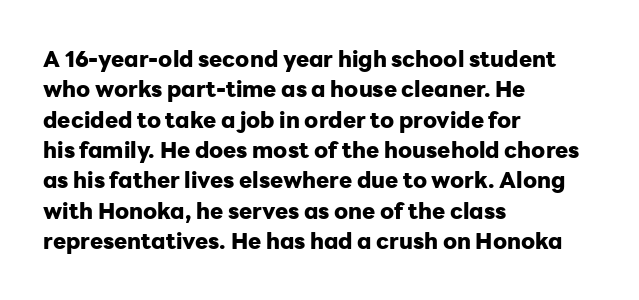
Q: Is the text bold? A: Yes.
Q: Is the text italic (slanted)? A: No, it is upright.
Q: Is the text underlined? A: No.
Q: How is the paragraph aligned? A: Left-aligned.
Q: Is the spacing between letters normal or unusually wide? A: Normal.
Q: Is the spacing between lines tight, normal or loose? A: Normal.
